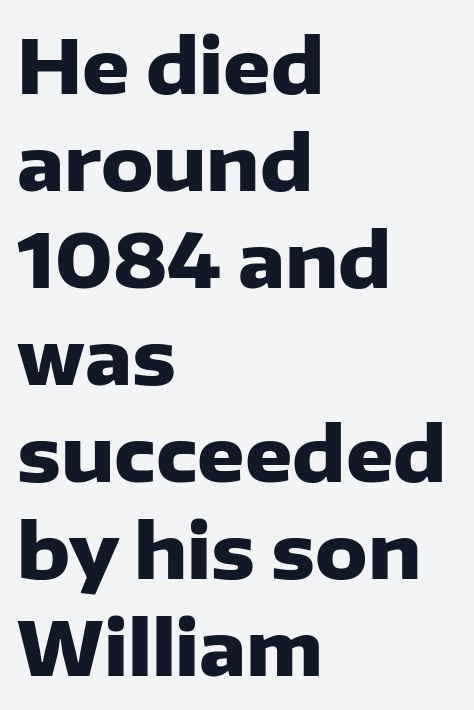
Q: Is the text bold? A: Yes.
Q: Is the text italic (slanted)? A: No, it is upright.
Q: Is the typeface a serif or a sans-serif typeface? A: Sans-serif.
Q: Is the text underlined? A: No.
Q: How is the paragraph aligned? A: Left-aligned.
Q: Is the spacing between letters normal or unusually wide? A: Normal.
Q: Is the spacing between lines tight, normal or loose? A: Normal.
Q: Width (condensed, normal, or wide)? A: Normal.
Q: Stroke contrast? A: Low.
Q: x-height? A: Medium.
Q: Monospaced? A: No.
